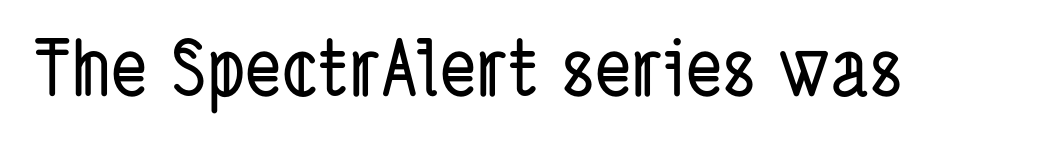
{"serif": "no", "width": "condensed", "stroke_contrast": "low", "x_height": "medium", "monospaced": "no", "underline": "no", "letter_spacing": "normal", "letter_spacing_em": 0.0, "glyph_px": 77}
